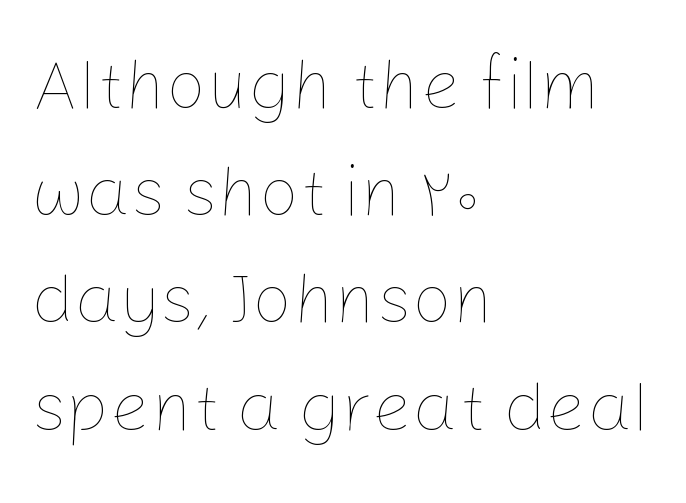
Q: Is the text bold? A: No.
Q: Is the text italic (slanted)? A: No, it is upright.
Q: Is the text underlined? A: No.
Q: How is the paragraph aligned? A: Left-aligned.
Q: Is the spacing between letters normal or unusually wide? A: Normal.
Q: Is the spacing between lines tight, normal or loose? A: Normal.
Q: Width (condensed, normal, or wide)? A: Normal.
Q: Stroke contrast? A: Low.
Q: x-height? A: Medium.
Q: Monospaced? A: No.
